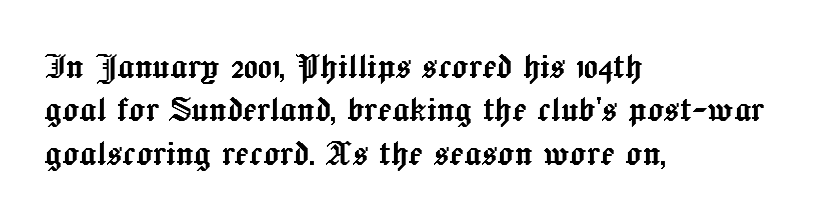
The image shows 42 px text type, upright; set left-aligned, tight line spacing (1.03x), normal letter spacing, not underlined; a medium x-height.
